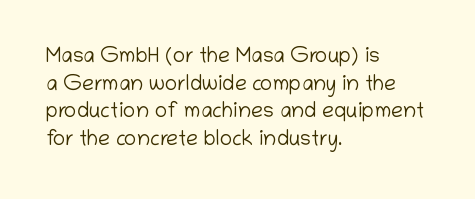
Q: Is the text bold? A: No.
Q: Is the text italic (slanted)? A: No, it is upright.
Q: Is the text underlined? A: No.
Q: How is the paragraph aligned? A: Left-aligned.
Q: Is the spacing between letters normal or unusually wide? A: Normal.
Q: Is the spacing between lines tight, normal or loose? A: Normal.
